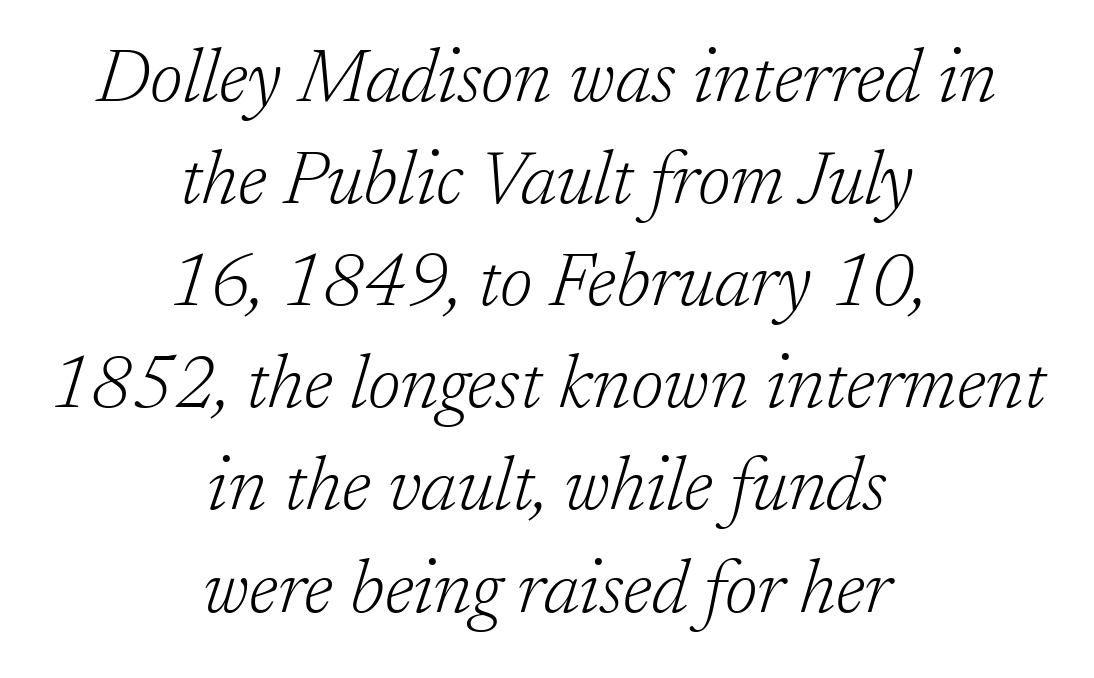
Stems here are at most as thick as an everyday book face. Each letter keeps its own natural width here, so spacing adapts to shape. The paragraph has two soft edges and a firm central axis. Compared with ordinary roman type, these characters are visibly tilted. The rows are spaced the way most documents space them.
